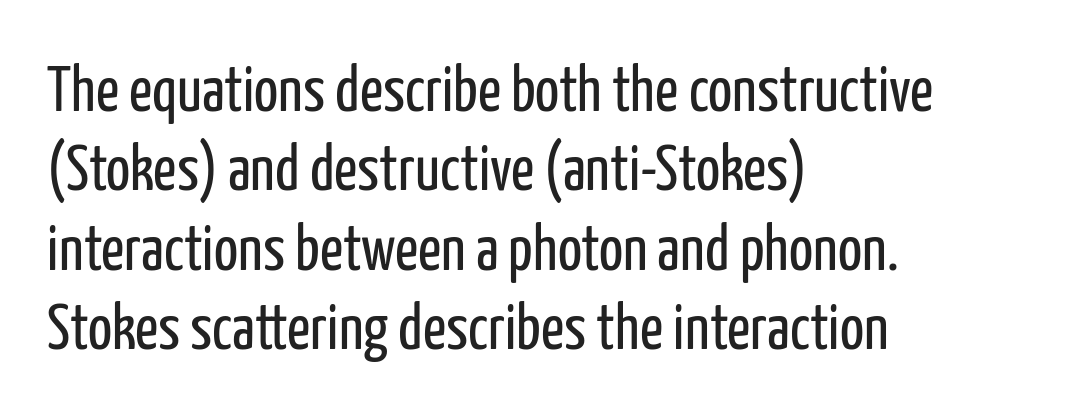
No word sits above an underline. Observe the absence of serifs on each vertical stroke in this sample. Notice how the passage keeps a crisp vertical edge on the left only. A typesetter would call this proportional, since set widths differ per character. The letterforms sit shoulder to shoulder at normal distance. Posture: upright roman.
